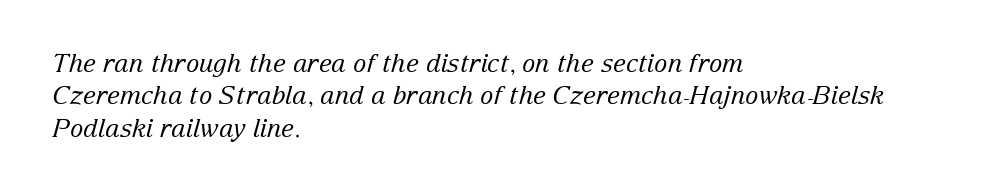
The passage shown leans; its letterforms are oblique. Is the letter spacing exaggerated? No — it looks like the ordinary default. Compared with typical paragraphs, the rows here are spaced about the same. These glyphs show unthickened strokes, regular width or finer.
